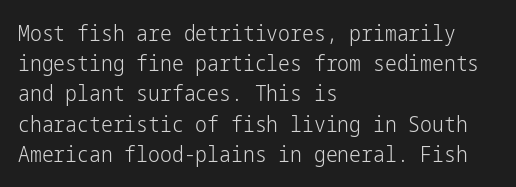
The image shows 21 px text type, upright; set left-aligned, normal line spacing (1.44x), normal letter spacing, not underlined.
